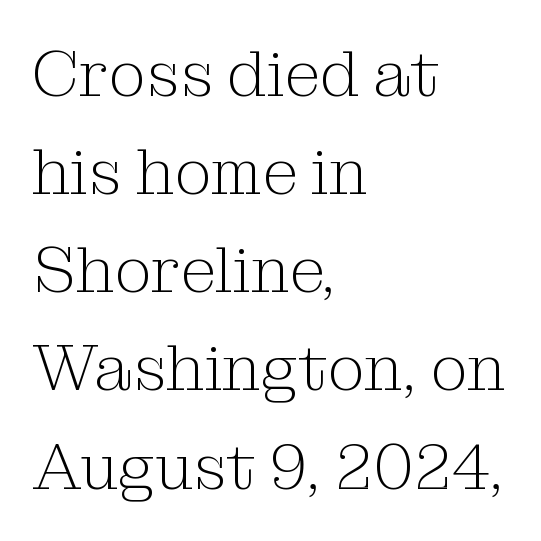
Underline: absent. What kind of face is this? One with serifs. Summary of vertical rhythm: regular, with standard interline spacing. Line starts are locked; line ends wander. A typesetter would call this proportional, since set widths differ per character. The lettering holds an erect, upright posture throughout.
